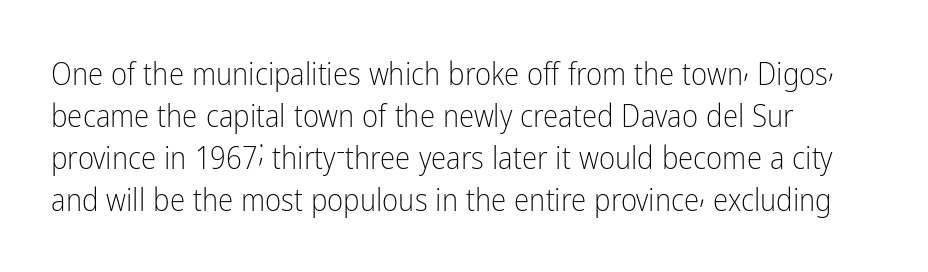
Q: Is the text bold? A: No.
Q: Is the text italic (slanted)? A: No, it is upright.
Q: Is the typeface a serif or a sans-serif typeface? A: Sans-serif.
Q: Is the text underlined? A: No.
Q: How is the paragraph aligned? A: Left-aligned.
Q: Is the spacing between letters normal or unusually wide? A: Normal.
Q: Is the spacing between lines tight, normal or loose? A: Normal.
Q: Width (condensed, normal, or wide)? A: Condensed.
Q: Stroke contrast? A: Low.
Q: x-height? A: Medium.
Q: Monospaced? A: No.
